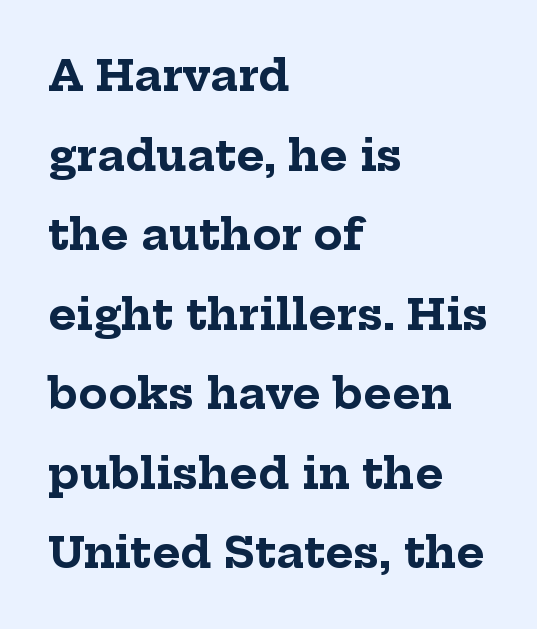
{"serif": "yes", "italic": "no", "bold": "yes", "weight": "bold", "width": "normal", "stroke_contrast": "low", "x_height": "medium", "monospaced": "no", "underline": "no", "align": "left", "line_spacing_ratio": 1.85, "letter_spacing": "normal", "letter_spacing_em": 0.0, "glyph_px": 43}
